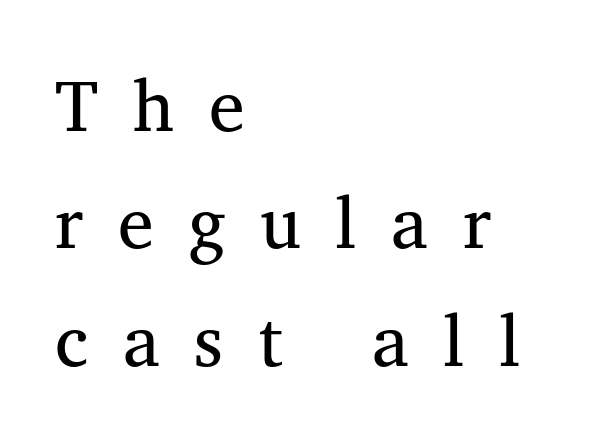
Font category for this specimen: serif. Is this a fixed-width face? No — the glyphs have proportional, varying widths. This is the regular roman posture of the typeface. Compared with typical body copy, the letter spacing here is much looser. Check under the words: just untouched page. Regarding leading, the lines here are spaced in the standard way.
